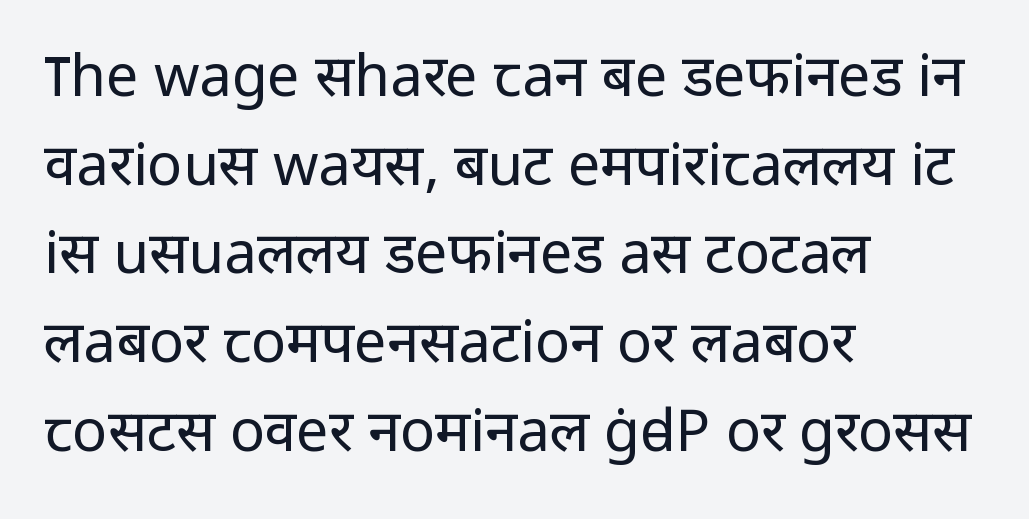
Q: Is the text bold? A: No.
Q: Is the text italic (slanted)? A: No, it is upright.
Q: Is the typeface a serif or a sans-serif typeface? A: Sans-serif.
Q: Is the text underlined? A: No.
Q: How is the paragraph aligned? A: Left-aligned.
Q: Is the spacing between letters normal or unusually wide? A: Normal.
Q: Is the spacing between lines tight, normal or loose? A: Normal.
Q: Width (condensed, normal, or wide)? A: Normal.
Q: Stroke contrast? A: Low.
Q: x-height? A: Medium.
Q: Monospaced? A: No.
